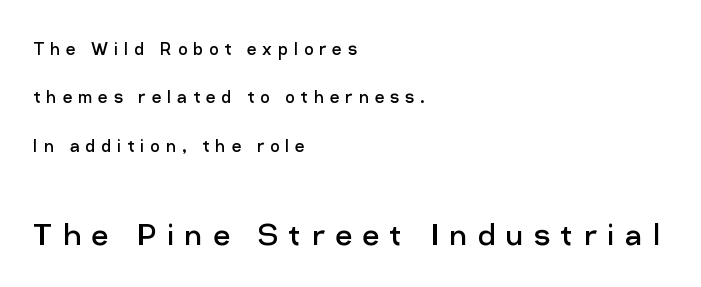
Q: Is the text bold? A: No.
Q: Is the text italic (slanted)? A: No, it is upright.
Q: Is the typeface a serif or a sans-serif typeface? A: Sans-serif.
Q: Is the text underlined? A: No.
Q: How is the paragraph aligned? A: Left-aligned.
Q: Is the spacing between letters normal or unusually wide? A: Unusually wide.
Q: Is the spacing between lines tight, normal or loose? A: Loose.
Q: Which block of text is set in a larger size, the first (top) or the second (bottom)? A: The second (bottom) one.
Q: Width (condensed, normal, or wide)? A: Normal.
Q: Stroke contrast? A: Low.
Q: x-height? A: Medium.
Q: Monospaced? A: No.
